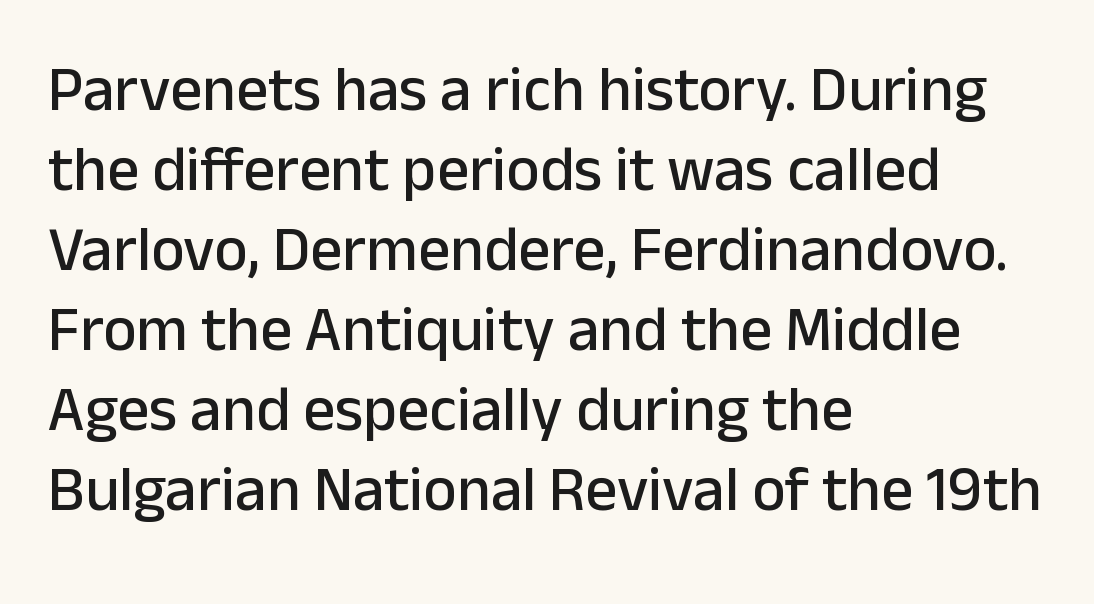
{"serif": "no", "italic": "no", "width": "normal", "stroke_contrast": "low", "x_height": "medium", "monospaced": "no", "underline": "no", "align": "left", "line_spacing": "normal", "line_spacing_ratio": 1.27, "letter_spacing": "normal", "letter_spacing_em": 0.0, "glyph_px": 63}
